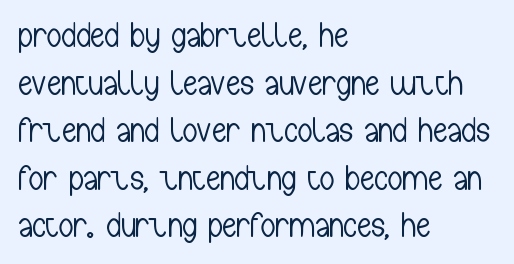
Q: Is the text bold? A: No.
Q: Is the text italic (slanted)? A: No, it is upright.
Q: Is the typeface a serif or a sans-serif typeface? A: Sans-serif.
Q: Is the text underlined? A: No.
Q: How is the paragraph aligned? A: Left-aligned.
Q: Is the spacing between letters normal or unusually wide? A: Normal.
Q: Is the spacing between lines tight, normal or loose? A: Normal.
Q: Width (condensed, normal, or wide)? A: Condensed.
Q: Stroke contrast? A: Low.
Q: x-height? A: Medium.
Q: Monospaced? A: No.
